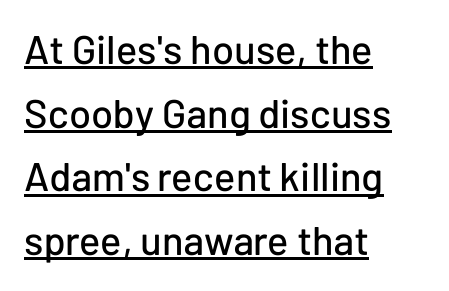
{"serif": "no", "italic": "no", "width": "normal", "stroke_contrast": "low", "x_height": "medium", "monospaced": "no", "underline": "yes", "align": "left", "line_spacing": "normal", "line_spacing_ratio": 1.59, "letter_spacing": "normal", "letter_spacing_em": 0.0, "glyph_px": 40}
